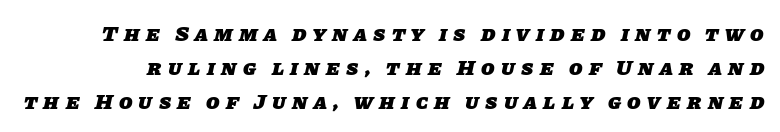
Is there much room between lines? A standard amount, neither cramped nor airy. The face used here has the dense, thick strokes of a bold. Clear beneath every line of the passage. Substantial extra tracking has been applied to these lines.
